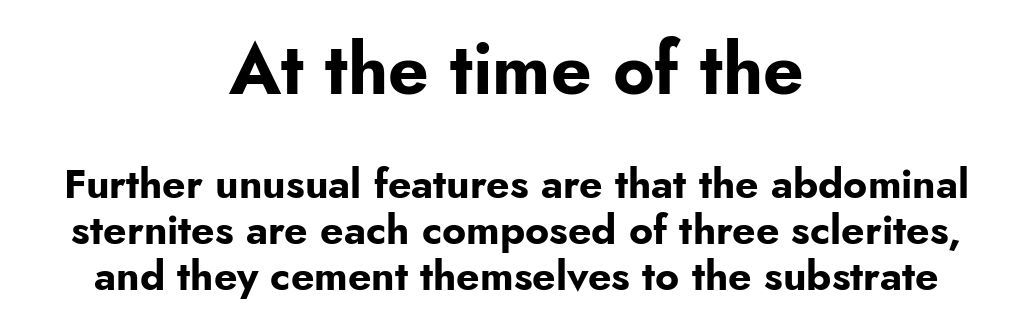
Q: Is the text bold? A: Yes.
Q: Is the text italic (slanted)? A: No, it is upright.
Q: Is the typeface a serif or a sans-serif typeface? A: Sans-serif.
Q: Is the text underlined? A: No.
Q: How is the paragraph aligned? A: Centered.
Q: Is the spacing between letters normal or unusually wide? A: Normal.
Q: Is the spacing between lines tight, normal or loose? A: Tight.
Q: Which block of text is set in a larger size, the first (top) or the second (bottom)? A: The first (top) one.
Q: Width (condensed, normal, or wide)? A: Normal.
Q: Stroke contrast? A: Low.
Q: x-height? A: Small.
Q: Monospaced? A: No.
